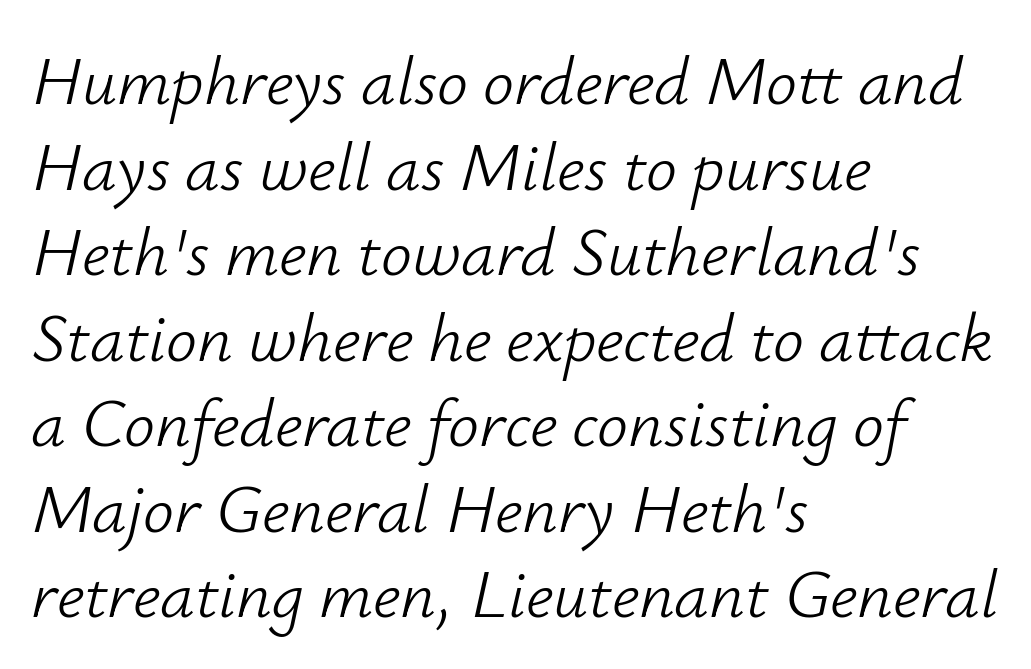
{"italic": "yes", "lean": "right", "slant_degrees": 12, "bold": "no", "weight": "light", "width": "normal", "stroke_contrast": "low", "x_height": "small", "monospaced": "no", "underline": "no", "align": "left", "line_spacing_ratio": 1.24, "letter_spacing": "normal", "letter_spacing_em": 0.0, "glyph_px": 69}
